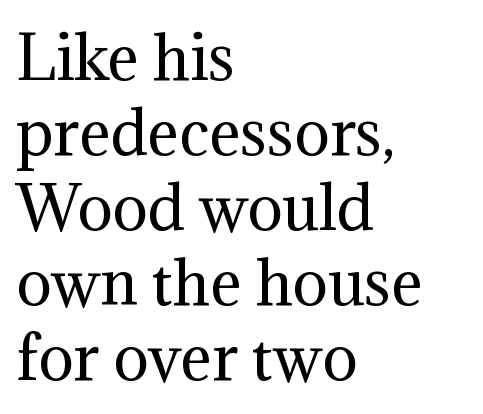
{"serif": "yes", "italic": "no", "bold": "no", "weight": "regular", "width": "normal", "stroke_contrast": "medium", "x_height": "medium", "monospaced": "no", "underline": "no", "align": "left", "line_spacing": "normal", "line_spacing_ratio": 1.27, "letter_spacing": "normal", "letter_spacing_em": 0.0, "glyph_px": 59}
